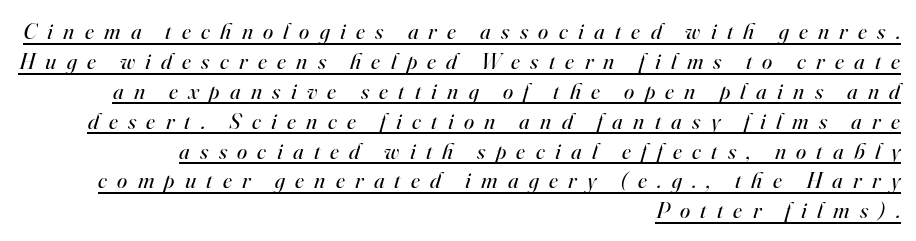
Q: Is the text bold? A: No.
Q: Is the text italic (slanted)? A: Yes, it leans right by about 16 degrees.
Q: Is the text underlined? A: Yes.
Q: How is the paragraph aligned? A: Right-aligned.
Q: Is the spacing between letters normal or unusually wide? A: Unusually wide.
Q: Is the spacing between lines tight, normal or loose? A: Normal.
